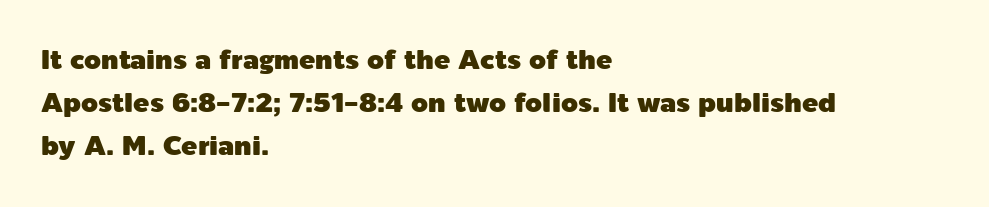
Q: Is the text italic (slanted)? A: No, it is upright.
Q: Is the text underlined? A: No.
Q: How is the paragraph aligned? A: Left-aligned.
Q: Is the spacing between letters normal or unusually wide? A: Normal.
Q: Is the spacing between lines tight, normal or loose? A: Normal.
